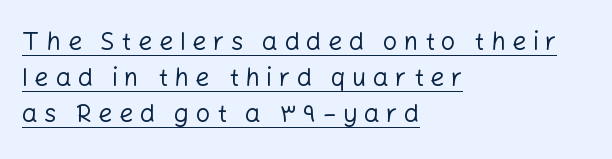
{"italic": "no", "bold": "no", "underline": "yes", "align": "left", "line_spacing": "normal", "line_spacing_ratio": 1.45, "letter_spacing": "wide", "letter_spacing_em": 0.26, "glyph_px": 25}
